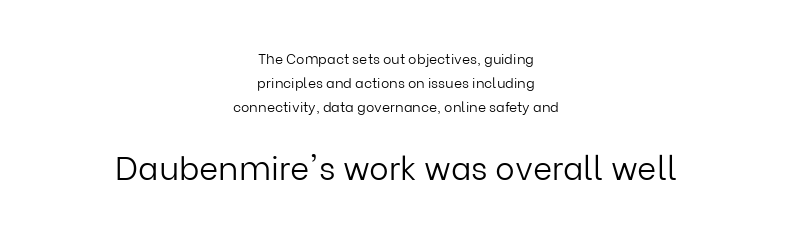
The image shows 33 px light sans-serif type, upright; set centered, line spacing 1.71x, normal letter spacing, not underlined; the second (bottom) block is 2.36x larger; low stroke contrast and a medium x-height.
